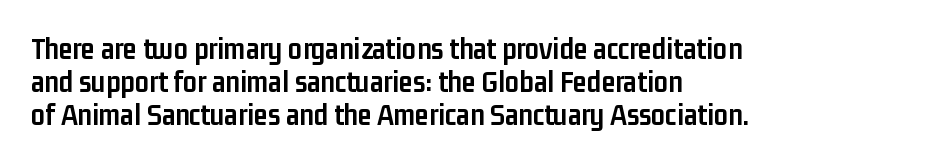
The lines in this sample share a left origin and differ only in where they stop. If you measured baseline to baseline, you'd find a short distance. The string is rendered with underlining switched off. Observe the absence of serifs on each vertical stroke in this sample.
